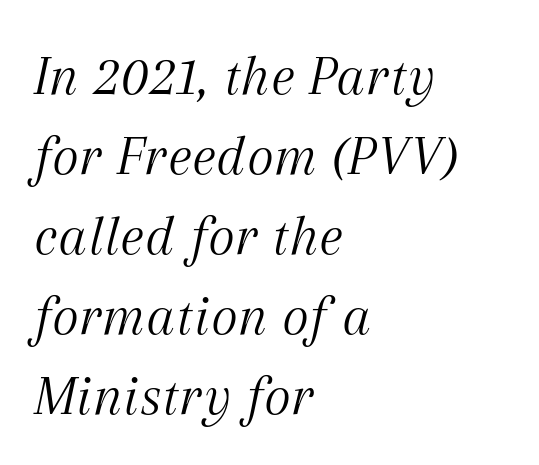
{"serif": "yes", "italic": "yes", "lean": "right", "slant_degrees": 12, "bold": "no", "weight": "light", "width": "normal", "stroke_contrast": "medium", "x_height": "medium", "monospaced": "no", "underline": "no", "align": "left", "line_spacing": "normal", "line_spacing_ratio": 1.38, "letter_spacing": "normal", "letter_spacing_em": 0.0, "glyph_px": 58}
